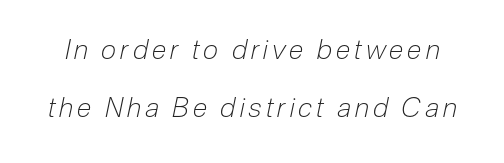
{"italic": "yes", "lean": "right", "slant_degrees": 12, "bold": "no", "underline": "no", "line_spacing": "loose", "line_spacing_ratio": 2.15, "glyph_px": 27}
